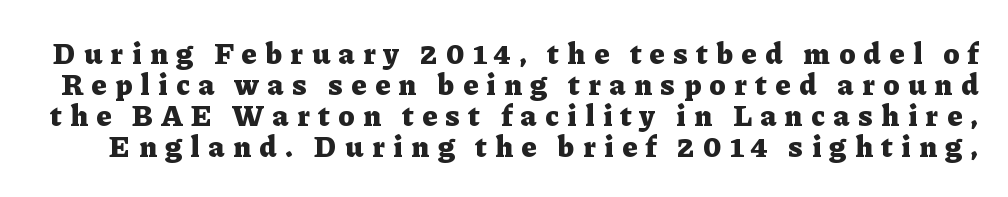
Is there any slant? The stems are plumb. A typesetter would call this proportional, since set widths differ per character. Underlining? Definitely not there. What weight is shown? A full bold with thick strokes.
